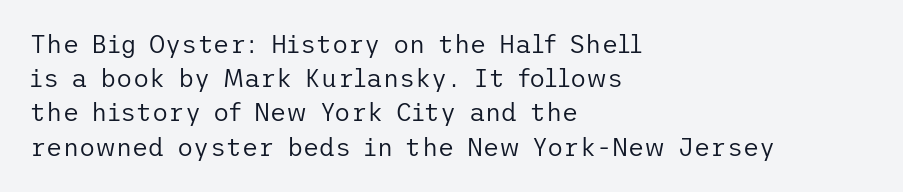
Q: Is the text bold? A: No.
Q: Is the text italic (slanted)? A: No, it is upright.
Q: Is the text underlined? A: No.
Q: How is the paragraph aligned? A: Left-aligned.
Q: Is the spacing between letters normal or unusually wide? A: Normal.
Q: Is the spacing between lines tight, normal or loose? A: Normal.
